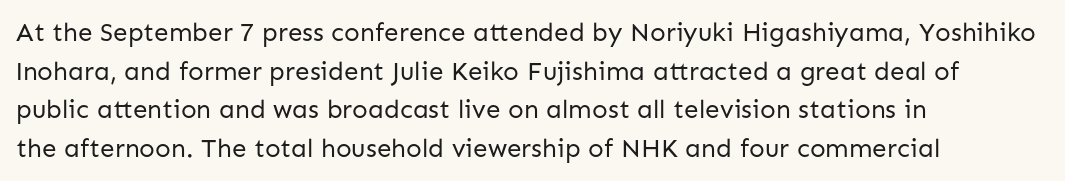
Posture: vertical. The weight tops out at a normal text grade. Words appear dense and cohesive because spacing is normal. If you drew a ruler down the left edge, every line would touch it. Line spacing here is normal. Underline: absent.
